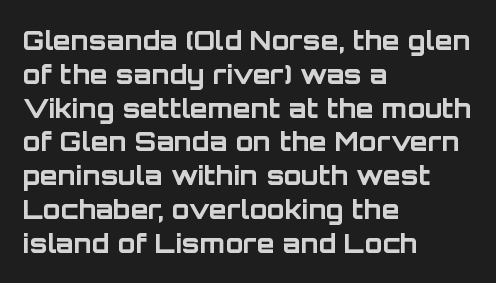
Notice how the stems are strictly vertical — no italics here. The passage shown is emphatically bold. Students, observe: this is what conventionally led text looks like. You could call the tracking neutral — neither tight nor loose. The ragged edge is on the right, which tells us the setting is flush left. Descenders are the only things crossing below the line.
